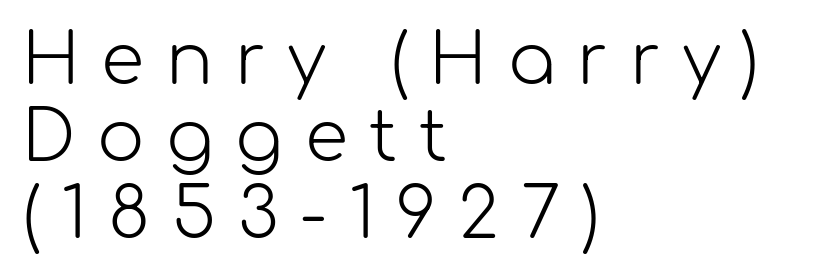
Q: Is the text bold? A: No.
Q: Is the text italic (slanted)? A: No, it is upright.
Q: Is the typeface a serif or a sans-serif typeface? A: Sans-serif.
Q: Is the text underlined? A: No.
Q: How is the paragraph aligned? A: Left-aligned.
Q: Is the spacing between letters normal or unusually wide? A: Unusually wide.
Q: Is the spacing between lines tight, normal or loose? A: Tight.
Q: Width (condensed, normal, or wide)? A: Normal.
Q: Stroke contrast? A: Low.
Q: x-height? A: Medium.
Q: Monospaced? A: No.
